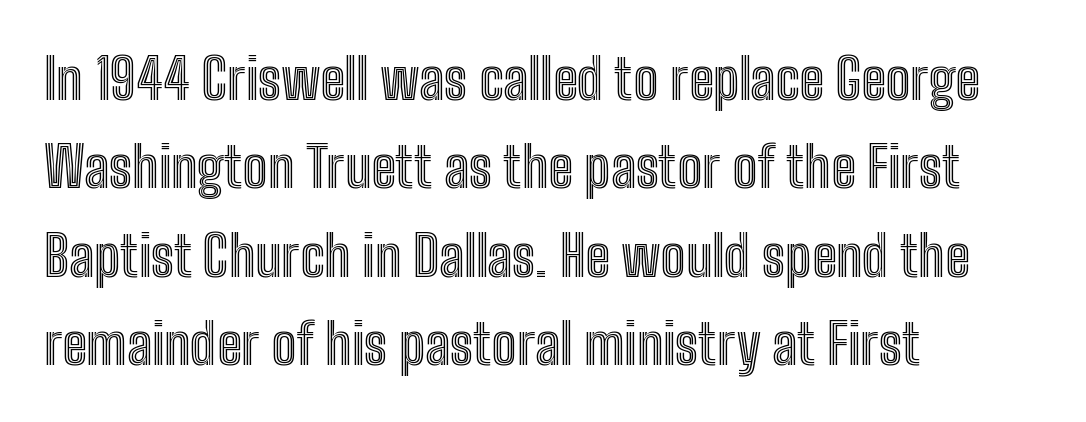
Q: Is the text italic (slanted)? A: No, it is upright.
Q: Is the text underlined? A: No.
Q: How is the paragraph aligned? A: Left-aligned.
Q: Is the spacing between letters normal or unusually wide? A: Normal.
Q: Is the spacing between lines tight, normal or loose? A: Normal.
Q: Width (condensed, normal, or wide)? A: Condensed.
Q: x-height? A: Medium.
Q: Monospaced? A: No.
